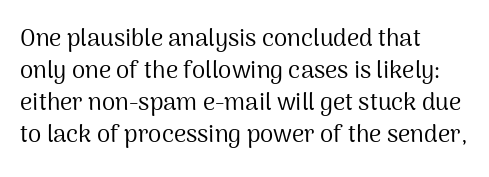
{"italic": "no", "bold": "no", "underline": "no", "align": "left", "line_spacing": "normal", "line_spacing_ratio": 1.34, "letter_spacing": "normal", "letter_spacing_em": 0.0, "glyph_px": 24}
